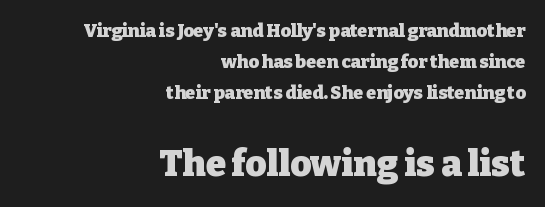
The image shows 36 px heavy serif type, upright; set right-aligned, line spacing 1.73x, normal letter spacing, not underlined; the second (bottom) block is 2.0x larger; low stroke contrast and a medium x-height.
